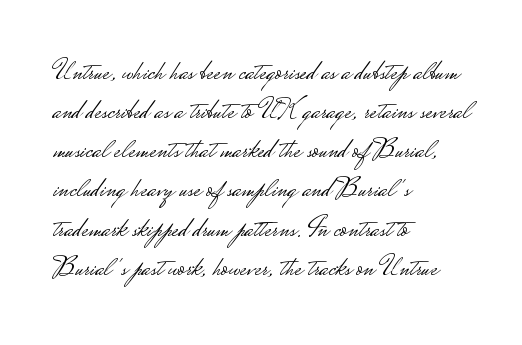
The image shows 29 px light, wide sans-serif type; set left-aligned, normal line spacing (1.35x), normal letter spacing, not underlined; low stroke contrast.
